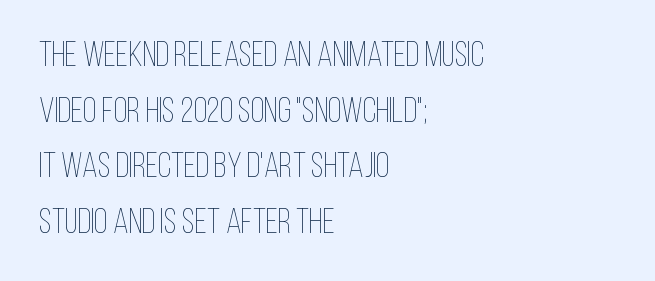
The image shows 35 px thin, condensed type, upright; set left-aligned, normal line spacing (1.59x), normal letter spacing, not underlined; low stroke contrast and a large x-height.
